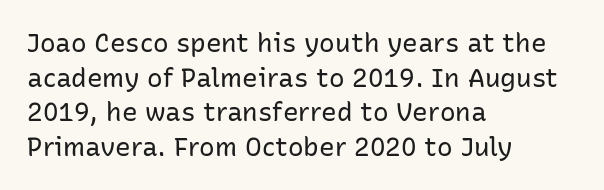
Q: Is the text bold? A: No.
Q: Is the text italic (slanted)? A: No, it is upright.
Q: Is the text underlined? A: No.
Q: How is the paragraph aligned? A: Left-aligned.
Q: Is the spacing between letters normal or unusually wide? A: Normal.
Q: Is the spacing between lines tight, normal or loose? A: Normal.
